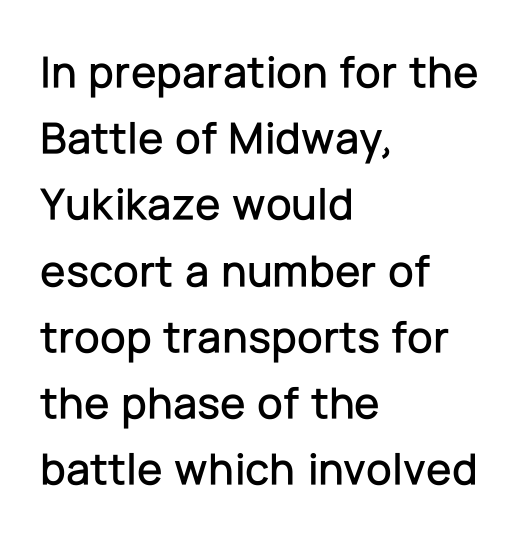
The image shows 46 px sans-serif type, upright; set left-aligned, normal line spacing (1.44x), normal letter spacing, not underlined; low stroke contrast and a medium x-height.
